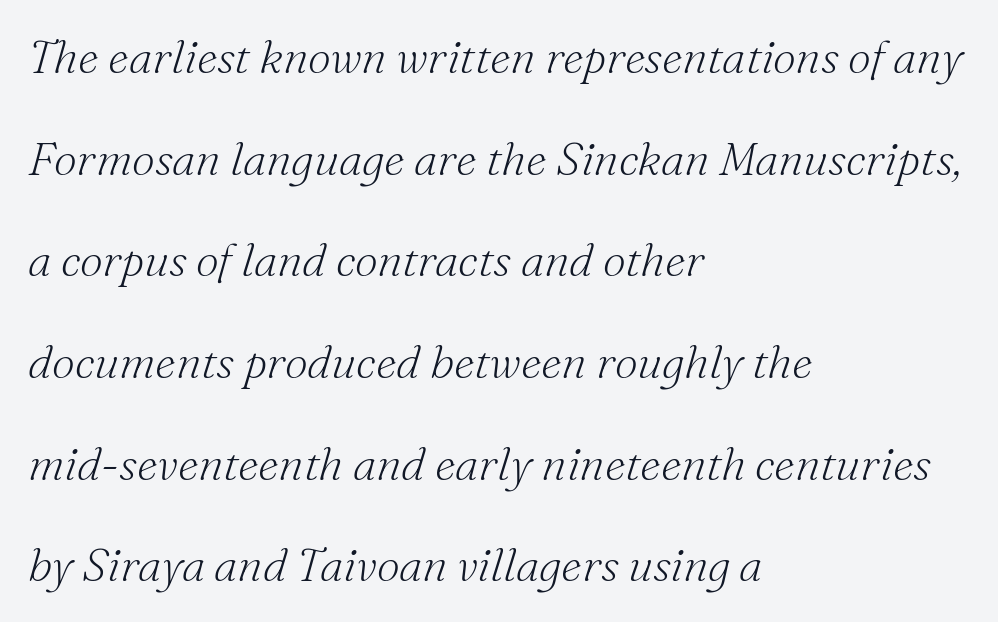
{"serif": "yes", "italic": "yes", "lean": "right", "slant_degrees": 16, "bold": "no", "weight": "light", "width": "normal", "stroke_contrast": "medium", "x_height": "small", "monospaced": "no", "underline": "no", "align": "left", "line_spacing": "loose", "line_spacing_ratio": 2.21, "letter_spacing": "normal", "letter_spacing_em": 0.0, "glyph_px": 46}
